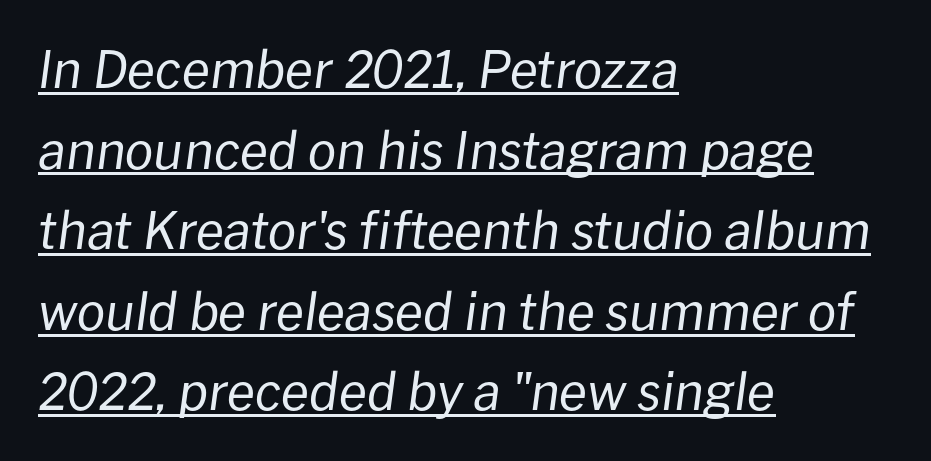
The image shows 51 px regular-weight type, italic (leaning right); set left-aligned, normal line spacing (1.58x), normal letter spacing, underlined; low stroke contrast and a medium x-height.
